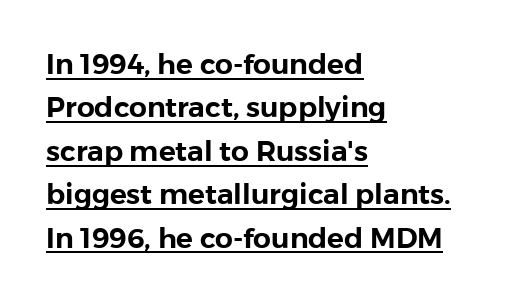
The image shows 28 px sans-serif type, upright; set left-aligned, normal line spacing (1.55x), normal letter spacing, underlined; low stroke contrast and a medium x-height.
